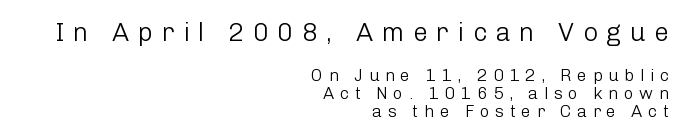
Letters rest on an invisible, unmarked baseline. The lines in this sample share a right terminus and differ only in where they begin. Short note: letters widely spaced. Large over small — that's the arrangement of the two blocks here.
